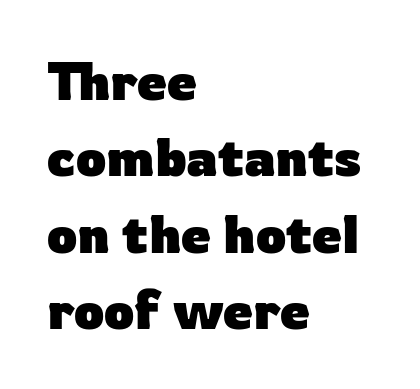
{"serif": "no", "italic": "no", "bold": "yes", "weight": "heavy", "width": "normal", "stroke_contrast": "low", "x_height": "medium", "monospaced": "no", "underline": "no", "align": "left", "line_spacing": "normal", "line_spacing_ratio": 1.44, "letter_spacing": "normal", "letter_spacing_em": 0.0, "glyph_px": 53}
